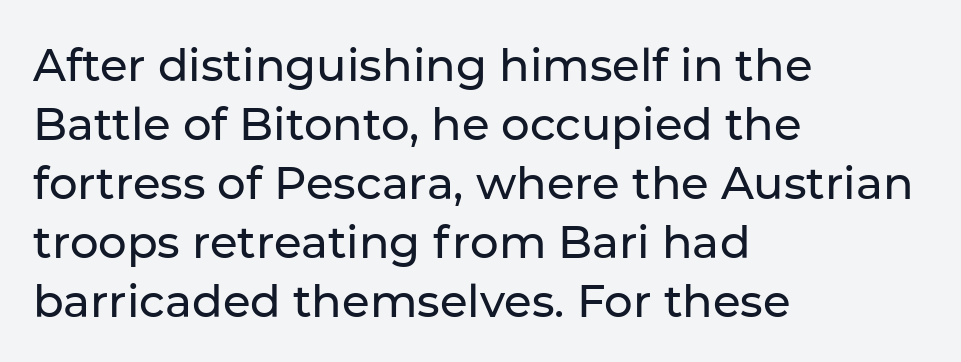
The lines sit at an ordinary, default distance from one another. Serif or sans? Sans — the stroke terminals are bare. Here the designer chose a conventional face with non-uniform glyph widths. Glyph-to-glyph distance matches everyday printed text.
